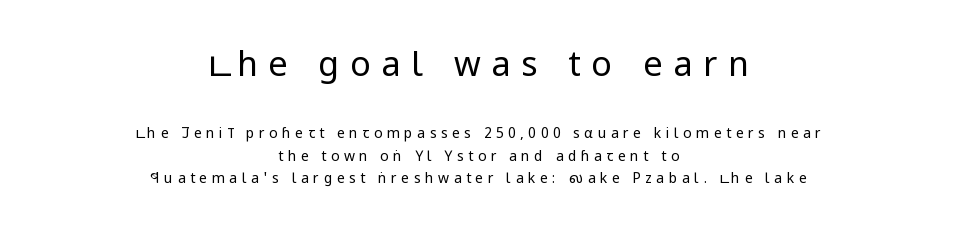
Honestly, the row spacing looks completely unremarkable. Between one letter and the next there's a generous, obvious gap. The font's upright variant was chosen for this text. The paragraph shown floats in the horizontal middle. The block sitting higher on the canvas is the one with enlarged characters.
